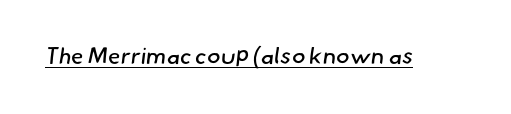
Q: Is the text bold? A: No.
Q: Is the text underlined? A: Yes.
Q: Is the spacing between letters normal or unusually wide? A: Normal.
